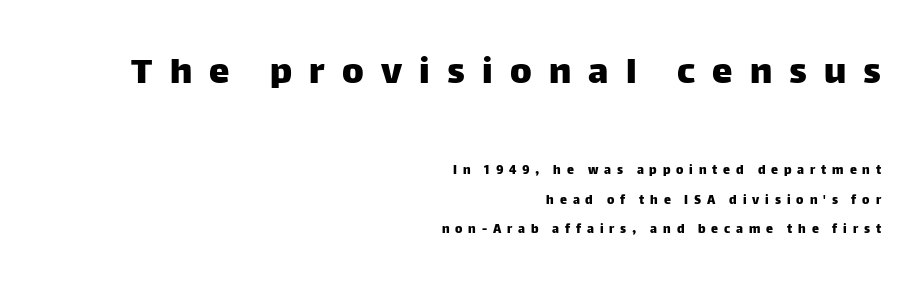
Q: Is the text italic (slanted)? A: No, it is upright.
Q: Is the typeface a serif or a sans-serif typeface? A: Sans-serif.
Q: Is the text underlined? A: No.
Q: How is the paragraph aligned? A: Right-aligned.
Q: Is the spacing between letters normal or unusually wide? A: Unusually wide.
Q: Is the spacing between lines tight, normal or loose? A: Loose.
Q: Which block of text is set in a larger size, the first (top) or the second (bottom)? A: The first (top) one.
Q: Width (condensed, normal, or wide)? A: Normal.
Q: Stroke contrast? A: Low.
Q: x-height? A: Large.
Q: Monospaced? A: No.
